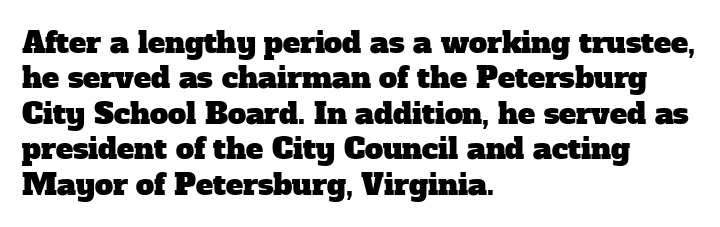
{"serif": "yes", "width": "normal", "stroke_contrast": "low", "x_height": "medium", "monospaced": "no", "underline": "no", "align": "left", "line_spacing_ratio": 1.22, "letter_spacing": "normal", "letter_spacing_em": 0.0, "glyph_px": 29}
